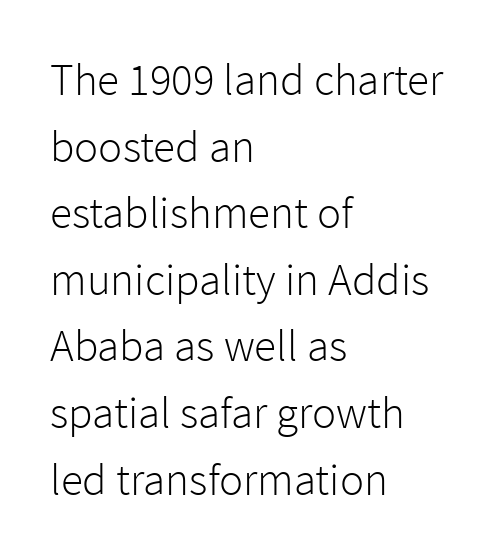
Q: Is the text bold? A: No.
Q: Is the text italic (slanted)? A: No, it is upright.
Q: Is the typeface a serif or a sans-serif typeface? A: Sans-serif.
Q: Is the text underlined? A: No.
Q: How is the paragraph aligned? A: Left-aligned.
Q: Is the spacing between letters normal or unusually wide? A: Normal.
Q: Is the spacing between lines tight, normal or loose? A: Normal.
Q: Width (condensed, normal, or wide)? A: Normal.
Q: Stroke contrast? A: Low.
Q: x-height? A: Medium.
Q: Monospaced? A: No.
